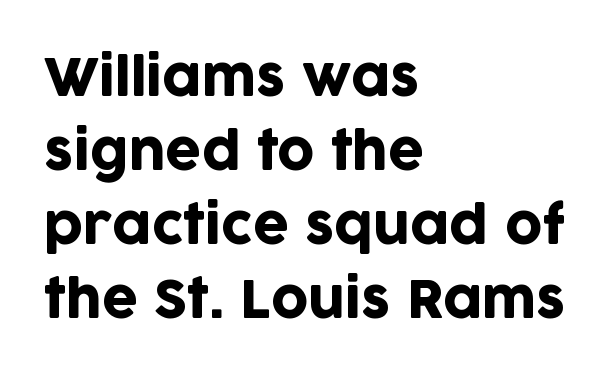
The image shows 51 px sans-serif type, upright; set left-aligned, normal line spacing (1.45x), normal letter spacing, not underlined; low stroke contrast and a large x-height.
